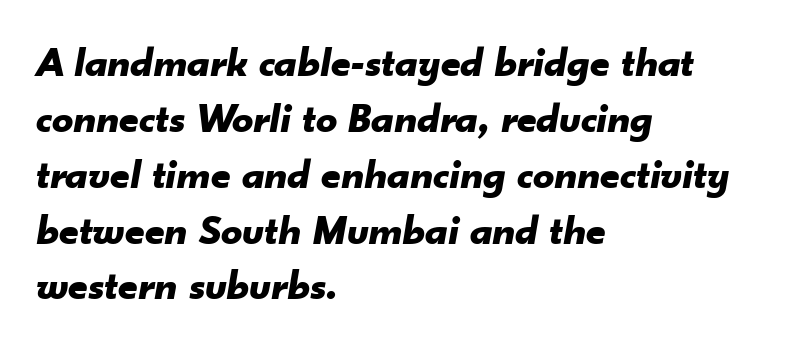
Caption: standard tracking, unaltered. Teacher's note: observe the even left margin — that is flush-left alignment. Spacing verdict: proportional, widths tailored to each character. Lines of text with bare space underneath. Compared with typical paragraphs, the rows here are spaced about the same. Slant detected: the letters are inclined.
